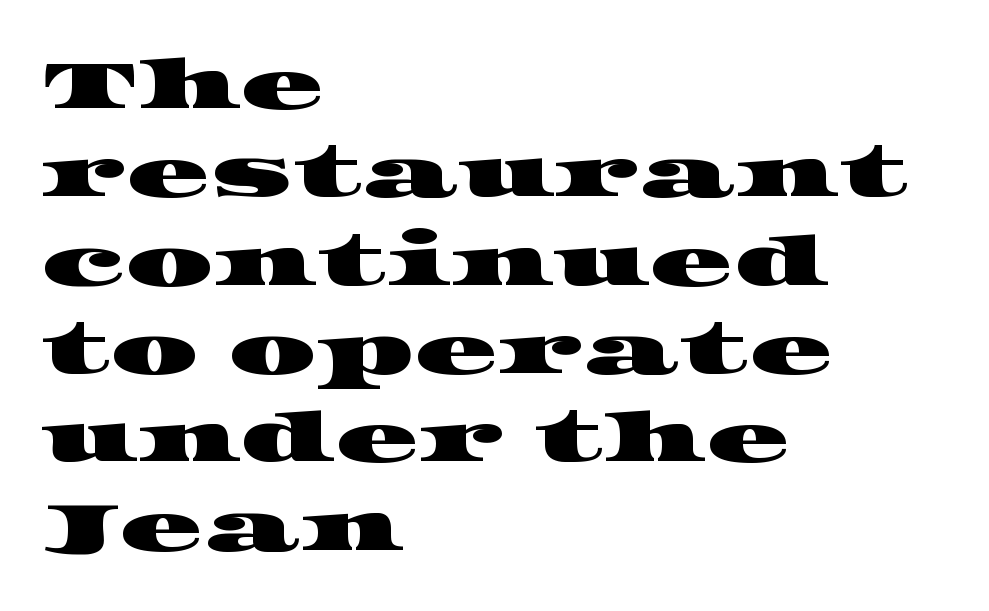
{"serif": "yes", "width": "wide", "stroke_contrast": "high", "x_height": "large", "monospaced": "no", "underline": "no", "align": "left", "line_spacing": "normal", "line_spacing_ratio": 1.28, "letter_spacing": "normal", "letter_spacing_em": 0.0, "glyph_px": 69}
